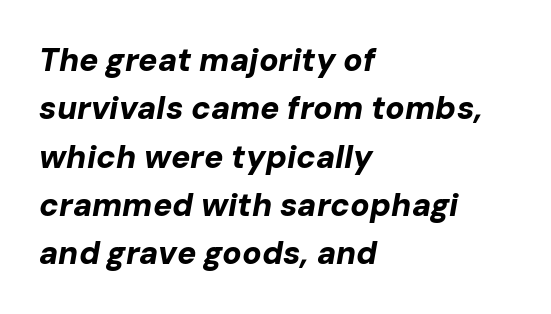
When letters slant like this, we call the style italic. Does extra space separate the letters? No, they use regular spacing. Students, this is bold: see how much ink each stroke carries. Compared with typical paragraphs, the rows here are spaced about the same.
